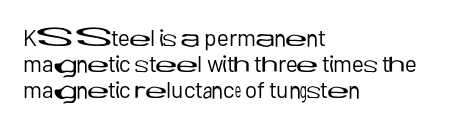
The image shows 23 px text type, upright; set left-aligned, tight line spacing (1.14x), normal letter spacing, not underlined.
